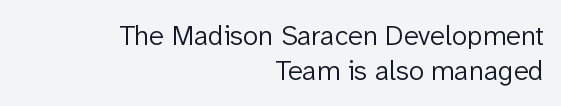
The image shows 28 px light sans-serif type, upright; set right-aligned, line spacing 1.24x, normal letter spacing, not underlined; low stroke contrast and a medium x-height.
